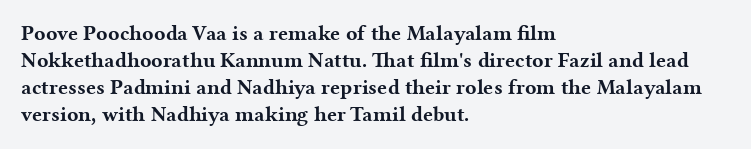
{"italic": "no", "bold": "yes", "underline": "no", "align": "left", "line_spacing": "normal", "line_spacing_ratio": 1.29, "letter_spacing": "normal", "letter_spacing_em": 0.0, "glyph_px": 21}
